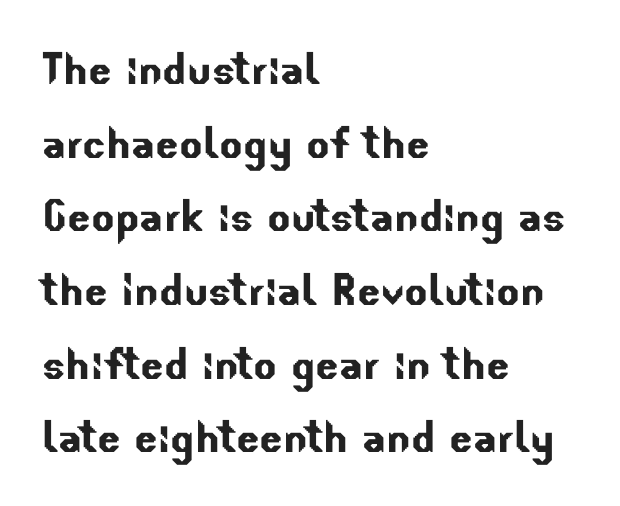
The setting favours the left margin, as ordinary paragraphs usually do. Glyph-to-glyph distance matches everyday printed text. What kind of face is this? One without serifs — a sans. Whoever set this chose a conventional vertical rhythm. Think of a printed novel: that variable character pitch is what you see here. Glance below the letters and you will spot only blank space.
